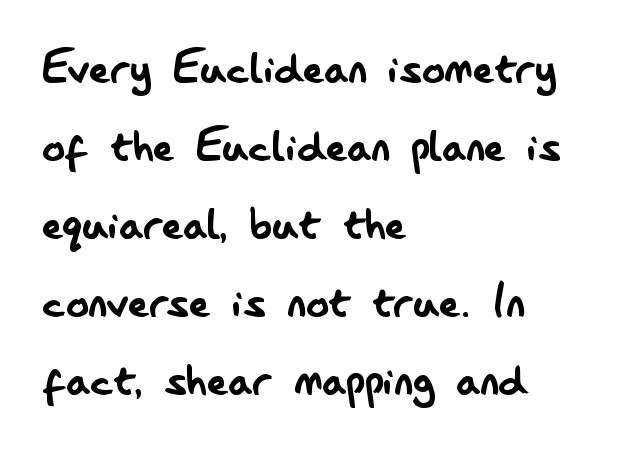
{"serif": "no", "italic": "no", "bold": "no", "weight": "regular", "width": "condensed", "stroke_contrast": "low", "x_height": "small", "monospaced": "no", "underline": "no", "align": "left", "line_spacing": "normal", "line_spacing_ratio": 1.37, "letter_spacing": "normal", "letter_spacing_em": 0.0, "glyph_px": 57}
